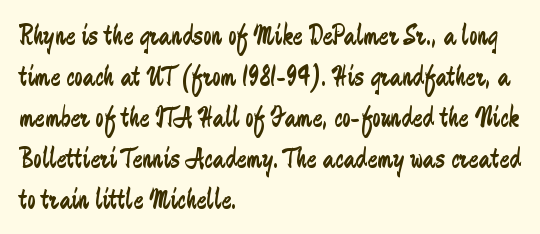
The image shows 30 px regular-weight, condensed sans-serif type; set left-aligned, normal line spacing (1.37x), normal letter spacing, not underlined; low stroke contrast and a medium x-height.
